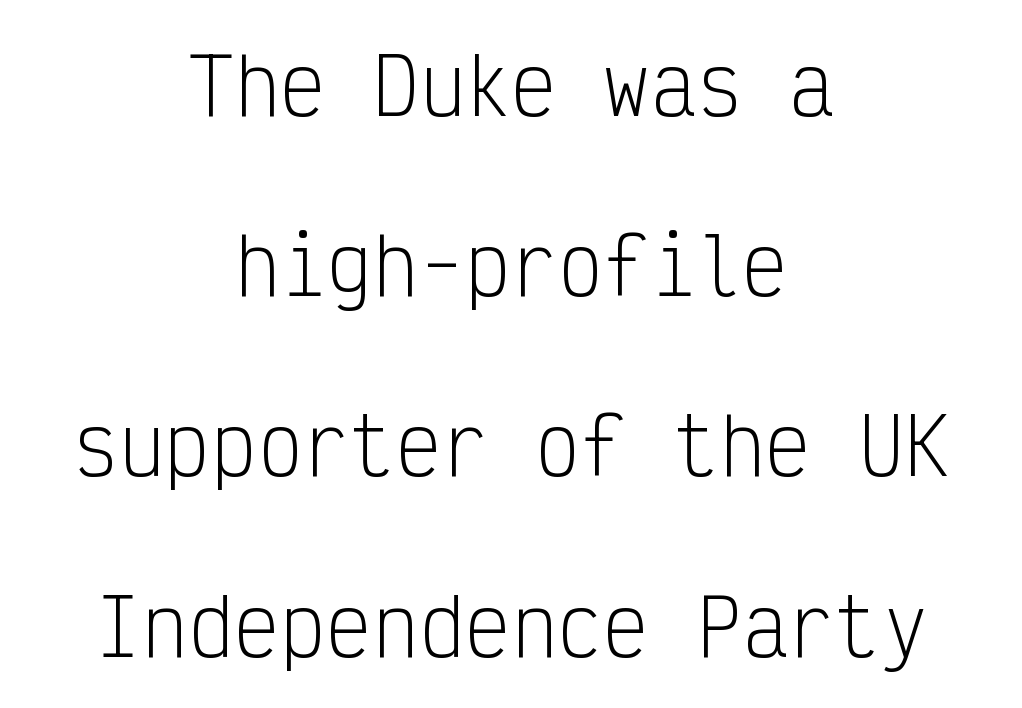
{"serif": "no", "italic": "no", "bold": "no", "weight": "light", "width": "condensed", "stroke_contrast": "low", "x_height": "medium", "monospaced": "yes", "underline": "no", "align": "center", "line_spacing": "loose", "line_spacing_ratio": 2.34, "letter_spacing": "normal", "letter_spacing_em": 0.0, "glyph_px": 77}
